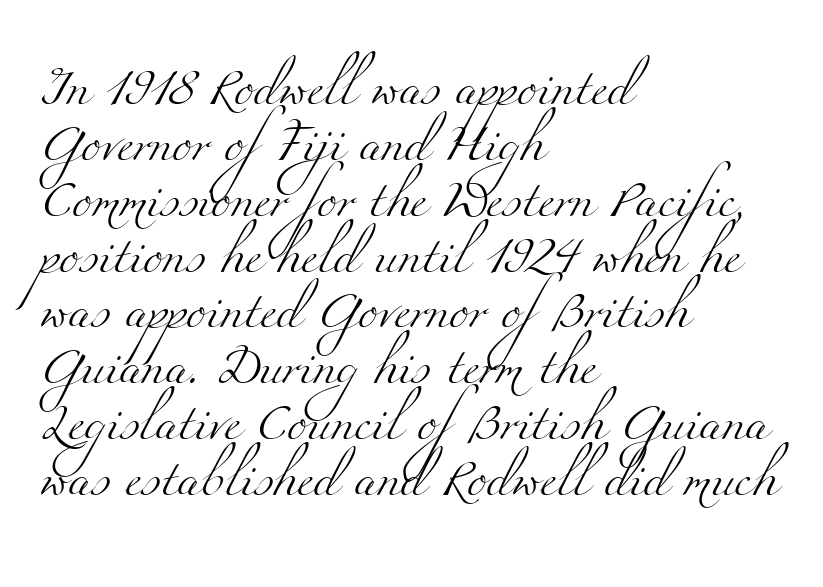
Is the letter spacing exaggerated? No — it looks like the ordinary default. Is this a fixed-width face? No — the glyphs have proportional, varying widths. Vertical spacing — default. Horizontal alignment here is leftward, the default for most running prose.
